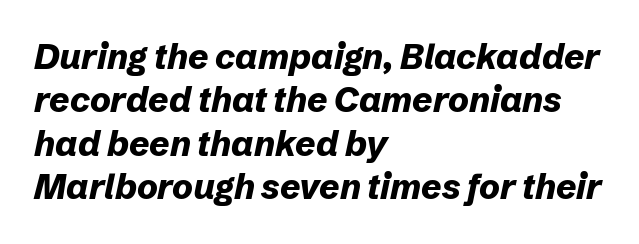
The image shows 35 px bold type, italic (leaning right); set left-aligned, line spacing 1.24x, normal letter spacing, not underlined; low stroke contrast and a medium x-height.
